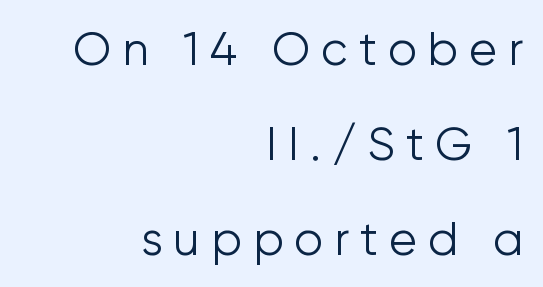
The image shows 46 px light sans-serif type, upright; set right-aligned, loose line spacing (2.06x), unusually wide letter spacing (+0.24 em), not underlined; low stroke contrast and a medium x-height.
